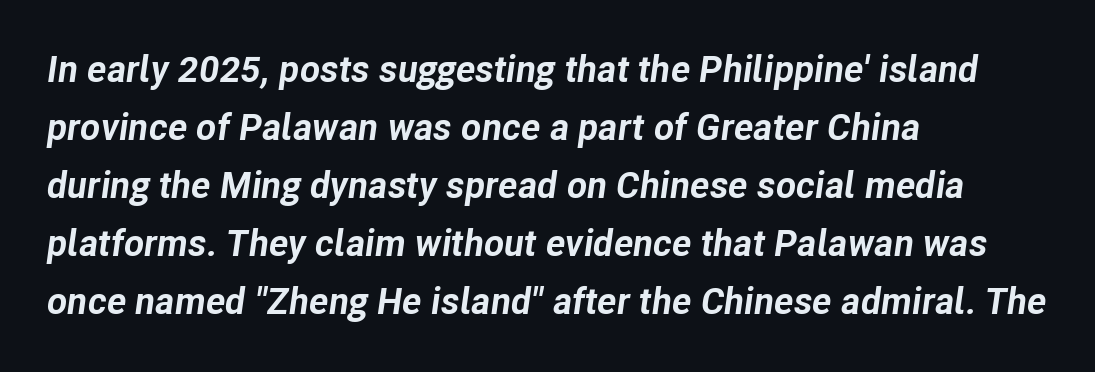
Think of a printed novel: that variable character pitch is what you see here. The zone under the glyphs is completely vacant. Weight check: bold — yes, fully. Short and long lines alike share a common starting point at left. Nobody touched the tracking dial on this one.
